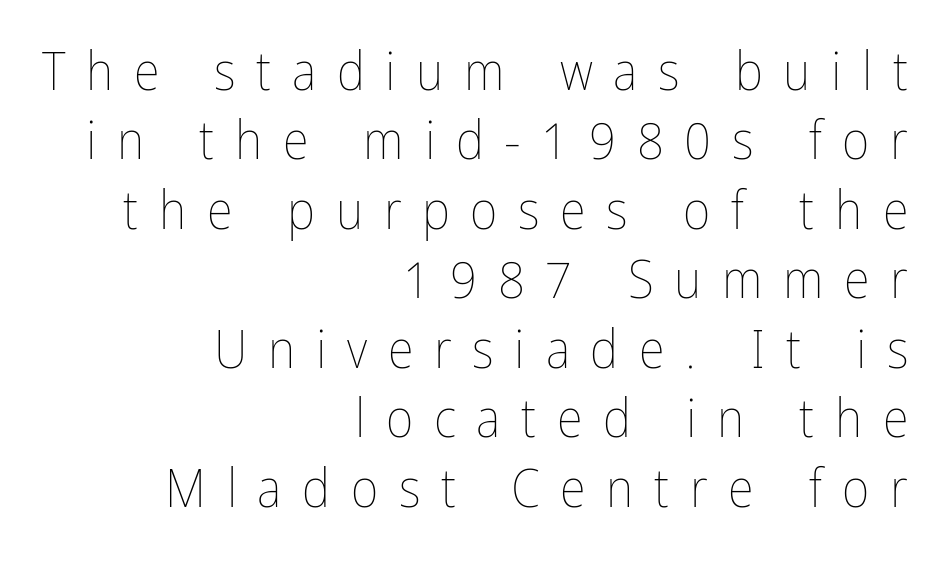
Q: Is the text bold? A: No.
Q: Is the text italic (slanted)? A: No, it is upright.
Q: Is the text underlined? A: No.
Q: How is the paragraph aligned? A: Right-aligned.
Q: Is the spacing between letters normal or unusually wide? A: Unusually wide.
Q: Is the spacing between lines tight, normal or loose? A: Normal.
Q: Width (condensed, normal, or wide)? A: Condensed.
Q: Stroke contrast? A: Low.
Q: x-height? A: Medium.
Q: Monospaced? A: No.
